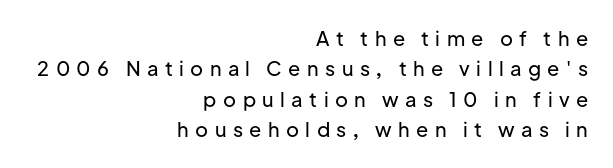
{"italic": "no", "underline": "no", "align": "right", "line_spacing": "normal", "line_spacing_ratio": 1.52, "letter_spacing": "wide", "letter_spacing_em": 0.32, "glyph_px": 20}
